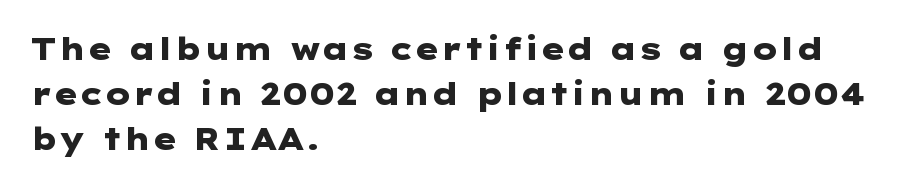
{"serif": "no", "italic": "no", "bold": "yes", "weight": "heavy", "width": "wide", "stroke_contrast": "low", "x_height": "medium", "underline": "no", "align": "left", "line_spacing": "normal", "line_spacing_ratio": 1.5, "letter_spacing": "normal", "letter_spacing_em": 0.0, "glyph_px": 30}
